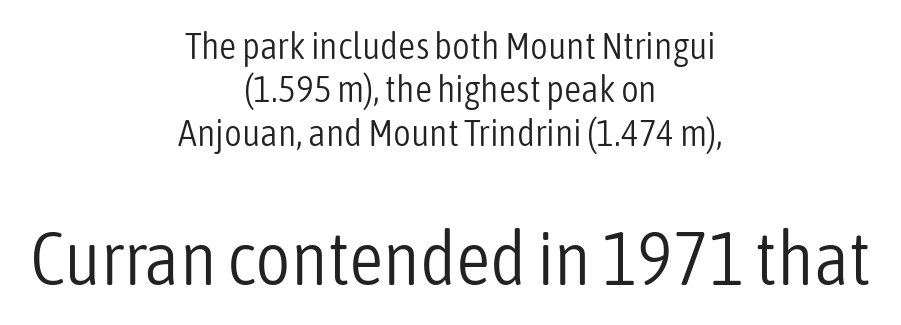
Stem width sits at or under what a default text font uses. You can tell it's not italic because the verticals are truly vertical. These lines are centered, leaving both edges ragged. Spacing verdict: proportional, widths tailored to each character.
